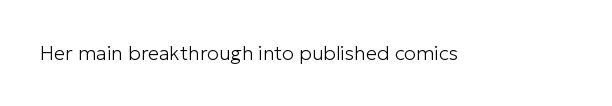
Q: Is the text bold? A: No.
Q: Is the text italic (slanted)? A: No, it is upright.
Q: Is the text underlined? A: No.
Q: Is the spacing between letters normal or unusually wide? A: Normal.
